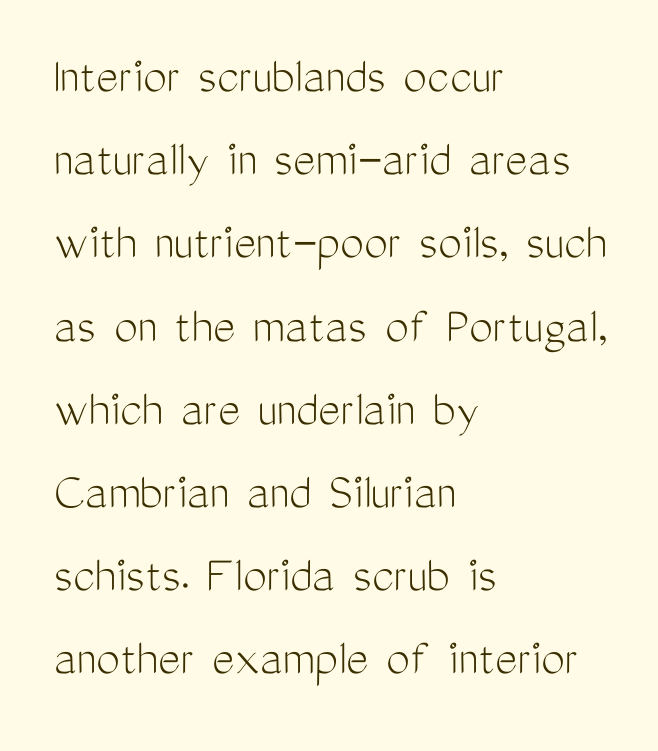
The image shows 53 px light, condensed sans-serif type, upright; set left-aligned, normal line spacing (1.57x), normal letter spacing, not underlined; medium stroke contrast and a medium x-height.
